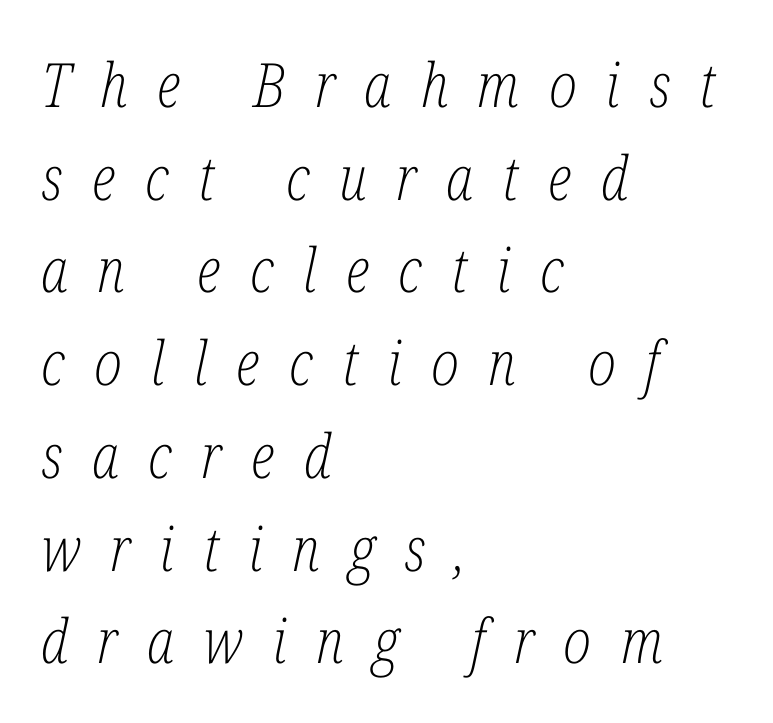
A typesetter would call this leading conventional body-copy spacing. Loose tracking; the words dissolve into strings of separated letters. The compositor pushed each line to the left boundary. Notice how the stems are inclined rather than vertical — that's the hallmark of italics.
